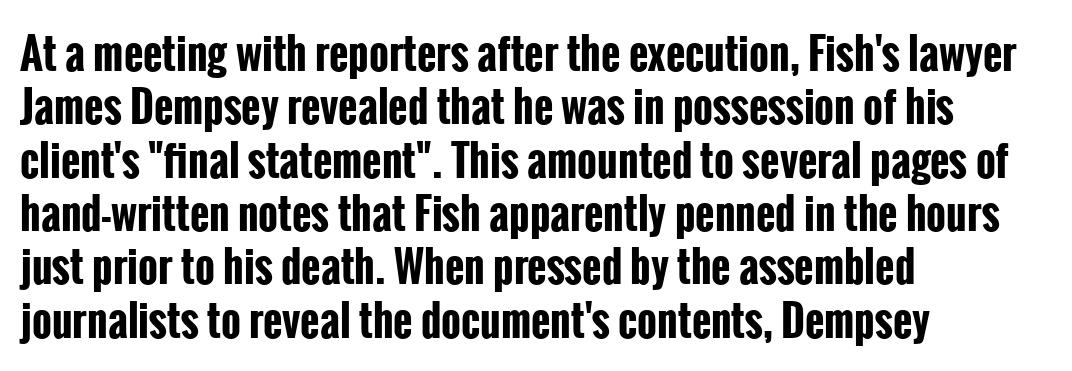
{"serif": "no", "italic": "no", "bold": "yes", "weight": "bold", "width": "condensed", "stroke_contrast": "low", "x_height": "medium", "monospaced": "no", "underline": "no", "align": "left", "line_spacing": "normal", "line_spacing_ratio": 1.27, "letter_spacing": "normal", "letter_spacing_em": 0.0, "glyph_px": 42}
